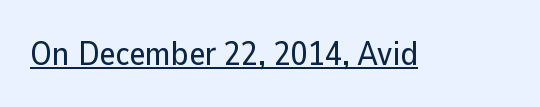
Q: Is the text italic (slanted)? A: No, it is upright.
Q: Is the typeface a serif or a sans-serif typeface? A: Sans-serif.
Q: Is the text underlined? A: Yes.
Q: Is the spacing between letters normal or unusually wide? A: Normal.
Q: Width (condensed, normal, or wide)? A: Normal.
Q: Stroke contrast? A: Low.
Q: x-height? A: Medium.
Q: Monospaced? A: No.
